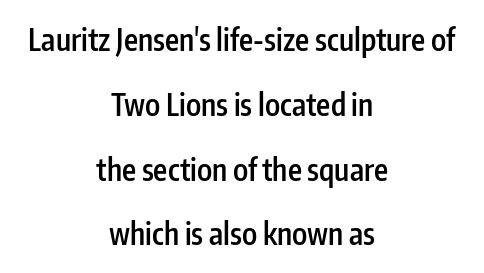
No word sits above an underline. Is this a fixed-width face? No — the glyphs have proportional, varying widths. Observe the ordinary spacing: letters are neighbours, not strangers. Where is the straight margin? There isn't one; the lines are centered. These lines stand farther apart than default settings would place them. Italic: no, the glyphs are upright roman.
